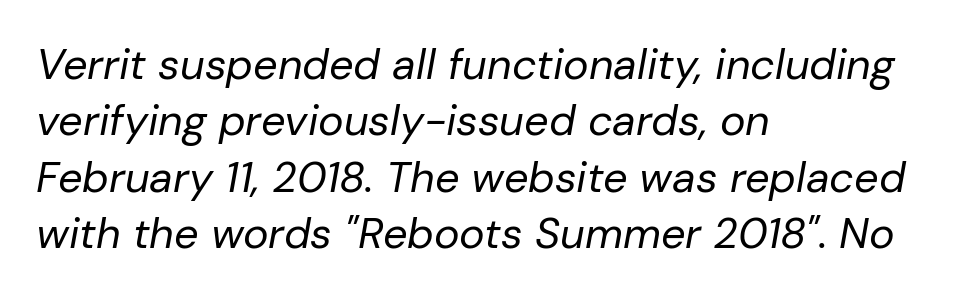
{"italic": "yes", "lean": "right", "slant_degrees": 10, "bold": "no", "weight": "regular", "width": "normal", "stroke_contrast": "low", "x_height": "medium", "monospaced": "no", "underline": "no", "align": "left", "line_spacing": "normal", "line_spacing_ratio": 1.31, "letter_spacing": "normal", "letter_spacing_em": 0.0, "glyph_px": 43}
